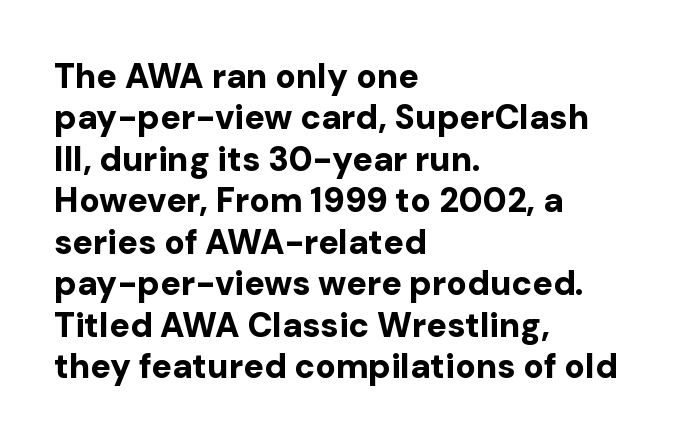
Q: Is the text bold? A: Yes.
Q: Is the text italic (slanted)? A: No, it is upright.
Q: Is the typeface a serif or a sans-serif typeface? A: Sans-serif.
Q: Is the text underlined? A: No.
Q: How is the paragraph aligned? A: Left-aligned.
Q: Is the spacing between letters normal or unusually wide? A: Normal.
Q: Width (condensed, normal, or wide)? A: Normal.
Q: Stroke contrast? A: Low.
Q: x-height? A: Medium.
Q: Monospaced? A: No.
